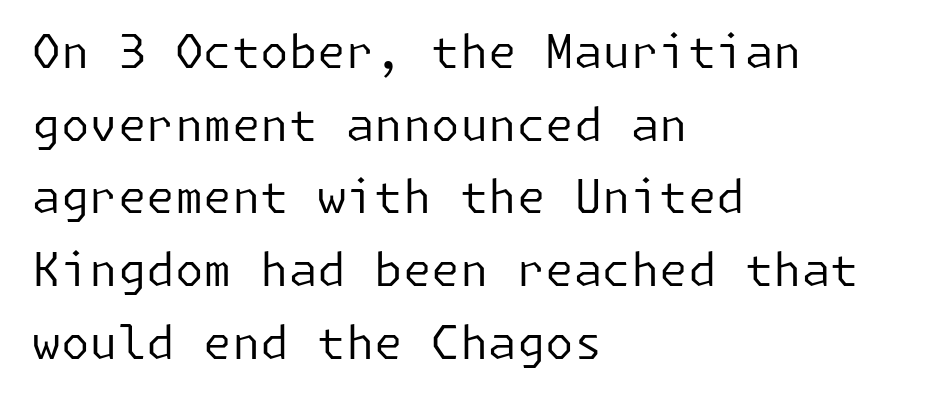
It's the straight-up-and-down kind of type. Stroke thickness stays within the range of a standard reading face or lighter. Beneath every word, the page is bare. This rendering leaves character spacing at its baseline value.
